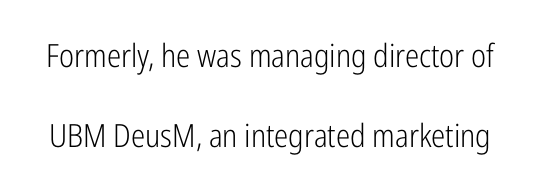
Q: Is the text bold? A: No.
Q: Is the text italic (slanted)? A: No, it is upright.
Q: Is the typeface a serif or a sans-serif typeface? A: Sans-serif.
Q: Is the text underlined? A: No.
Q: Is the spacing between letters normal or unusually wide? A: Normal.
Q: Is the spacing between lines tight, normal or loose? A: Loose.
Q: Width (condensed, normal, or wide)? A: Condensed.
Q: Stroke contrast? A: Low.
Q: x-height? A: Medium.
Q: Monospaced? A: No.
